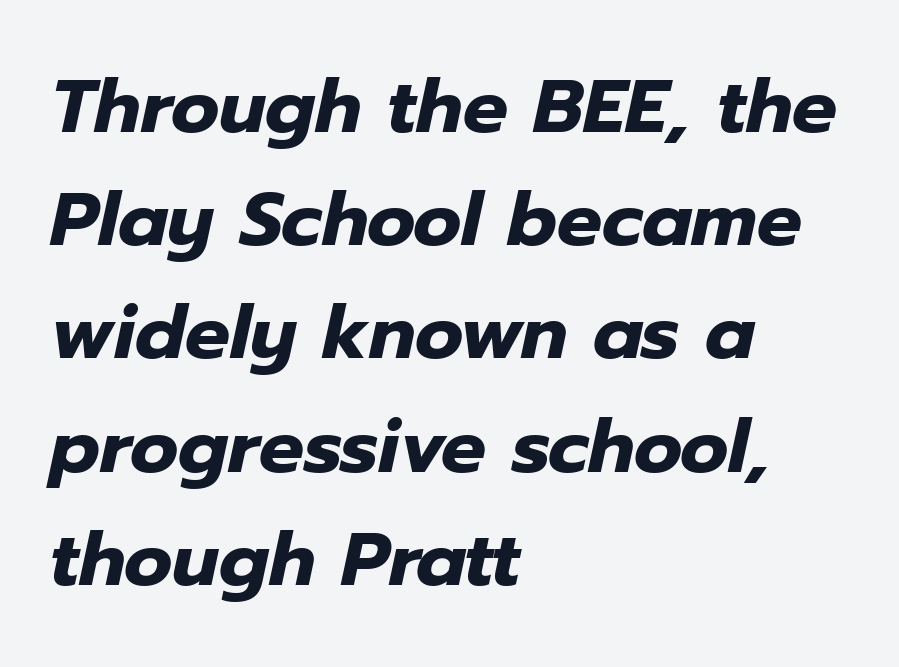
{"italic": "yes", "lean": "right", "slant_degrees": 12, "bold": "yes", "weight": "heavy", "width": "normal", "stroke_contrast": "low", "x_height": "medium", "monospaced": "no", "underline": "no", "align": "left", "line_spacing": "normal", "line_spacing_ratio": 1.51, "letter_spacing": "normal", "letter_spacing_em": 0.0, "glyph_px": 75}
